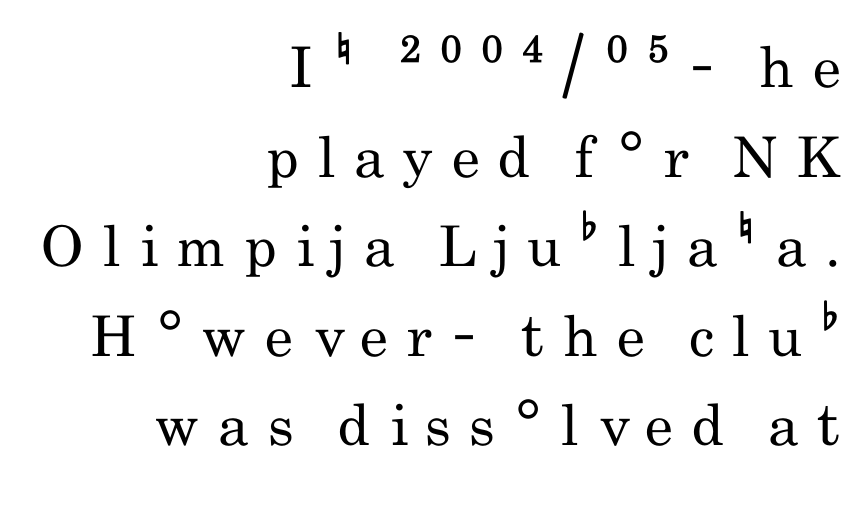
{"serif": "no", "italic": "no", "bold": "no", "weight": "regular", "width": "condensed", "stroke_contrast": "low", "x_height": "small", "monospaced": "no", "underline": "no", "align": "right", "line_spacing": "normal", "line_spacing_ratio": 1.6, "letter_spacing": "wide", "letter_spacing_em": 0.33, "glyph_px": 56}
